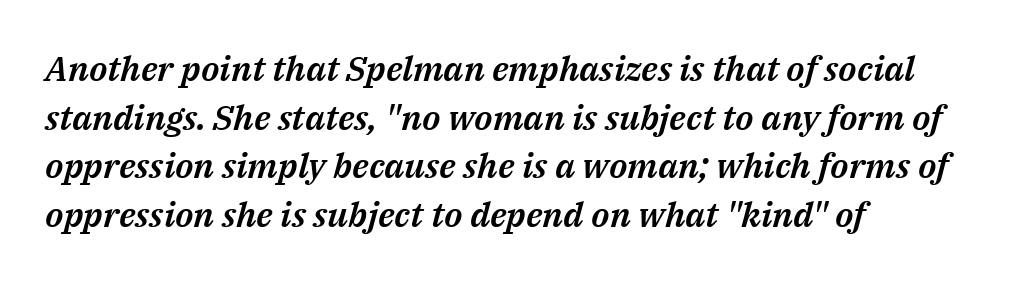
The image shows 35 px text type, italic (leaning right); set left-aligned, normal line spacing (1.39x), normal letter spacing, not underlined; medium stroke contrast and a medium x-height.
